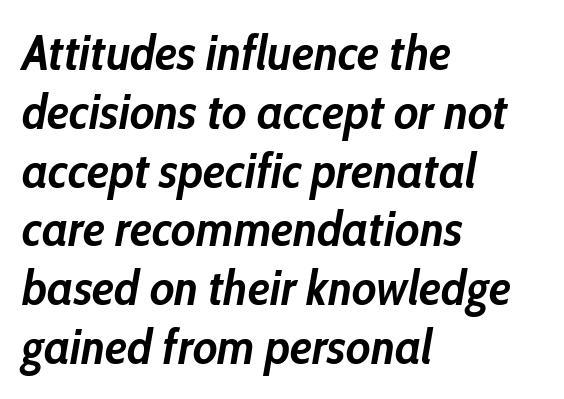
These lines are set flush left with a ragged right edge. Clear beneath every line of the passage. Varying glyph widths throughout — classic text-font behaviour. When letters slant like this, we call the style italic. Weight: bold.
